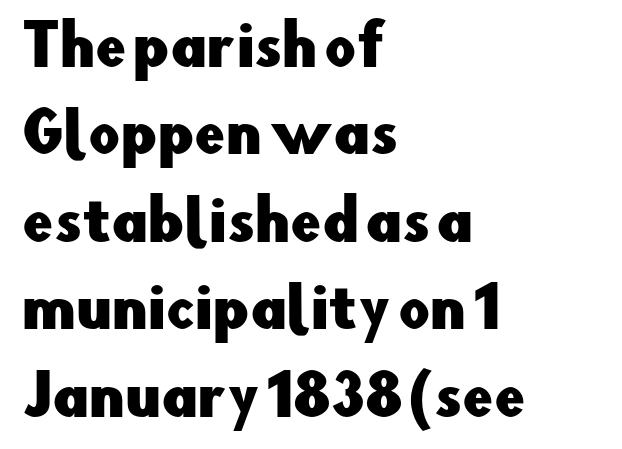
Q: Is the text italic (slanted)? A: No, it is upright.
Q: Is the typeface a serif or a sans-serif typeface? A: Sans-serif.
Q: Is the text underlined? A: No.
Q: How is the paragraph aligned? A: Left-aligned.
Q: Is the spacing between letters normal or unusually wide? A: Normal.
Q: Is the spacing between lines tight, normal or loose? A: Normal.
Q: Width (condensed, normal, or wide)? A: Normal.
Q: Stroke contrast? A: Low.
Q: x-height? A: Small.
Q: Monospaced? A: No.
